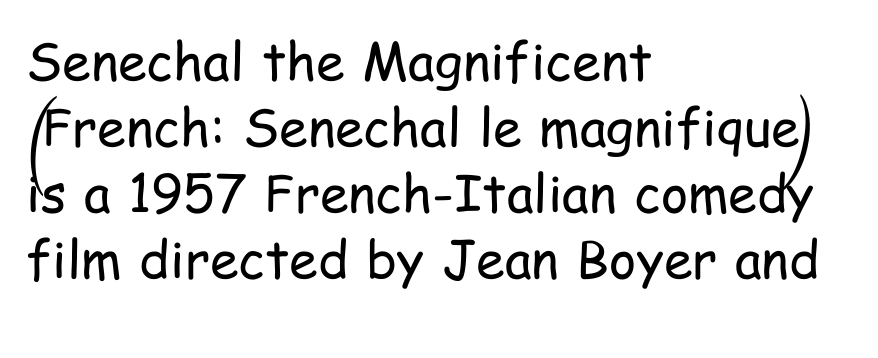
Q: Is the text bold? A: No.
Q: Is the text italic (slanted)? A: No, it is upright.
Q: Is the typeface a serif or a sans-serif typeface? A: Sans-serif.
Q: Is the text underlined? A: No.
Q: How is the paragraph aligned? A: Left-aligned.
Q: Is the spacing between letters normal or unusually wide? A: Normal.
Q: Is the spacing between lines tight, normal or loose? A: Normal.
Q: Width (condensed, normal, or wide)? A: Condensed.
Q: Stroke contrast? A: Low.
Q: x-height? A: Medium.
Q: Monospaced? A: No.
